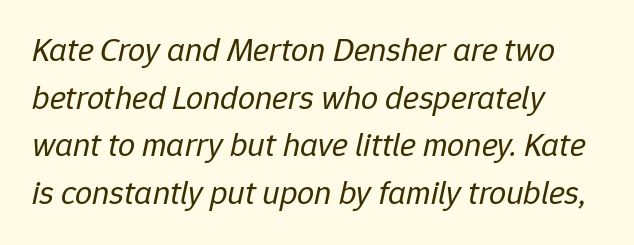
The face looks like a standard text weight, possibly lighter. The compositor pushed each line to the left boundary. Letter spacing: default. Descenders are the only things crossing below the line.
